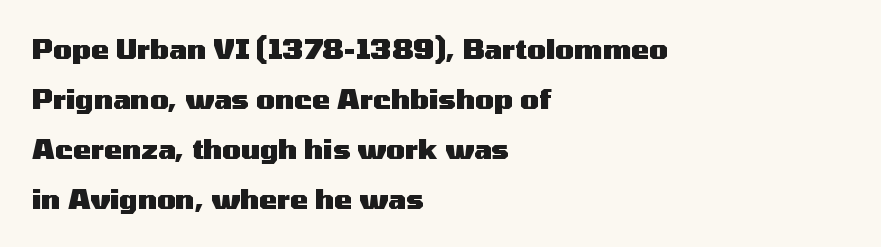
The image shows 27 px bold type, upright; set left-aligned, line spacing 1.85x, normal letter spacing, not underlined.
